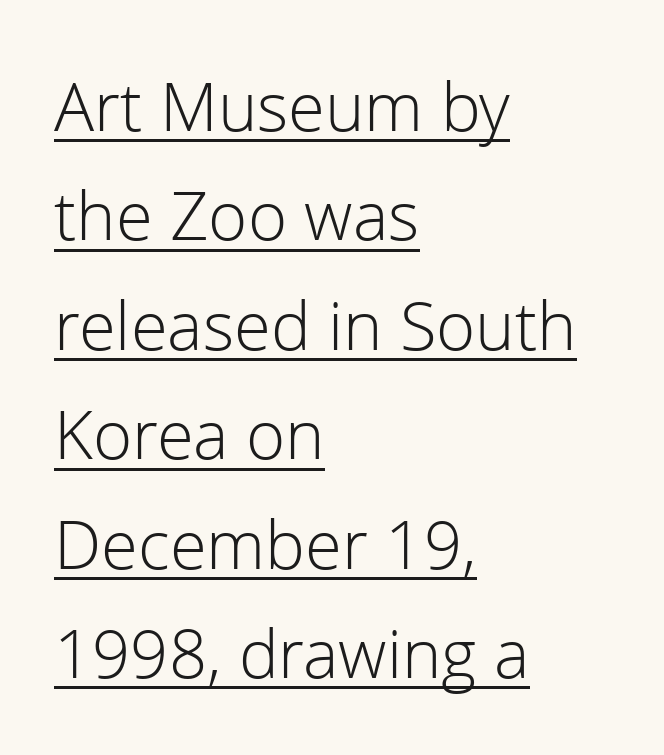
{"serif": "no", "italic": "no", "bold": "no", "weight": "light", "width": "normal", "stroke_contrast": "low", "x_height": "medium", "monospaced": "no", "underline": "yes", "align": "left", "line_spacing": "normal", "line_spacing_ratio": 1.52, "letter_spacing": "normal", "letter_spacing_em": 0.0, "glyph_px": 72}
